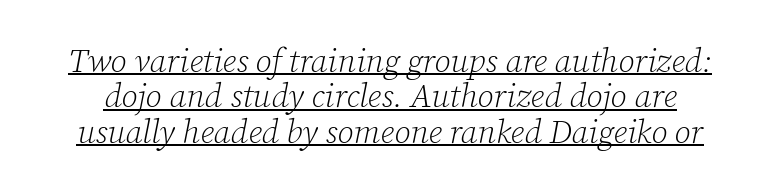
Q: Is the text bold? A: No.
Q: Is the text italic (slanted)? A: Yes, it leans right by about 12 degrees.
Q: Is the typeface a serif or a sans-serif typeface? A: Serif.
Q: Is the text underlined? A: Yes.
Q: Is the spacing between letters normal or unusually wide? A: Normal.
Q: Is the spacing between lines tight, normal or loose? A: Tight.
Q: Width (condensed, normal, or wide)? A: Normal.
Q: Stroke contrast? A: Low.
Q: x-height? A: Medium.
Q: Monospaced? A: No.
